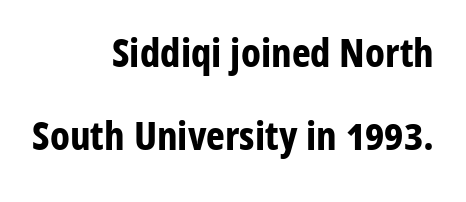
Grotesque or geometric, the face here clearly has no serifs. Each letter keeps its own natural width here, so spacing adapts to shape. In CSS terms this would be text-align: right. Interline gaps are noticeably wide in this sample. Chunky letters — that's bold for sure.
